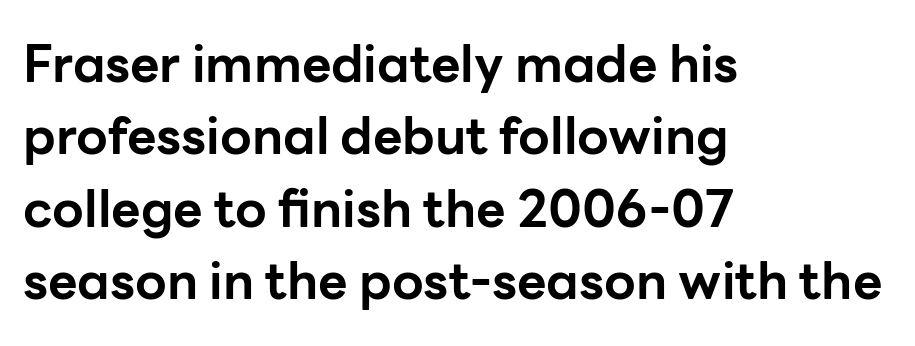
Q: Is the text bold? A: Yes.
Q: Is the text italic (slanted)? A: No, it is upright.
Q: Is the typeface a serif or a sans-serif typeface? A: Sans-serif.
Q: Is the text underlined? A: No.
Q: How is the paragraph aligned? A: Left-aligned.
Q: Is the spacing between letters normal or unusually wide? A: Normal.
Q: Is the spacing between lines tight, normal or loose? A: Normal.
Q: Width (condensed, normal, or wide)? A: Normal.
Q: Stroke contrast? A: Low.
Q: x-height? A: Medium.
Q: Monospaced? A: No.
